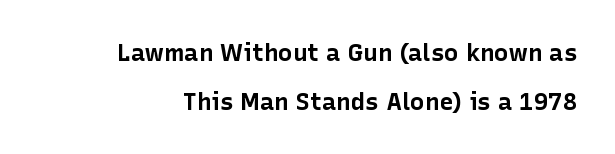
{"italic": "no", "bold": "yes", "underline": "no", "line_spacing": "loose", "line_spacing_ratio": 2.03, "letter_spacing": "normal", "letter_spacing_em": 0.0, "glyph_px": 24}
